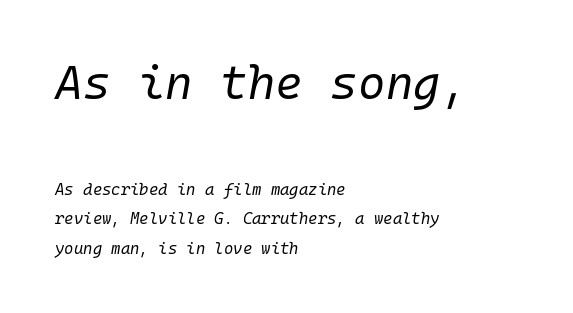
{"italic": "yes", "lean": "right", "slant_degrees": 10, "bold": "no", "weight": "regular", "width": "normal", "stroke_contrast": "low", "x_height": "medium", "monospaced": "yes", "underline": "no", "align": "left", "line_spacing_ratio": 1.85, "letter_spacing": "normal", "letter_spacing_em": 0.0, "larger_block": "first", "size_ratio": 2.94, "glyph_px": 47}
